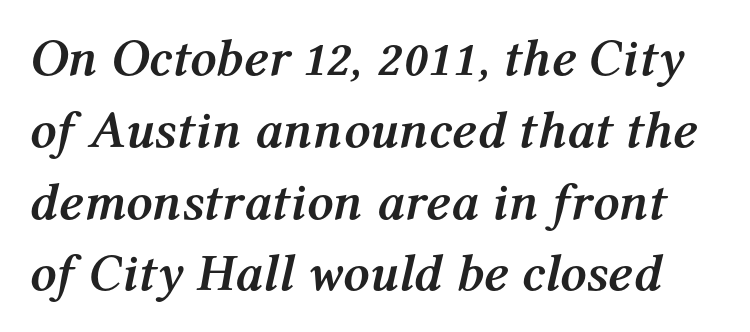
The image shows 52 px semibold type, italic (leaning right); set normal line spacing (1.38x), normal letter spacing, not underlined; medium stroke contrast and a medium x-height.
